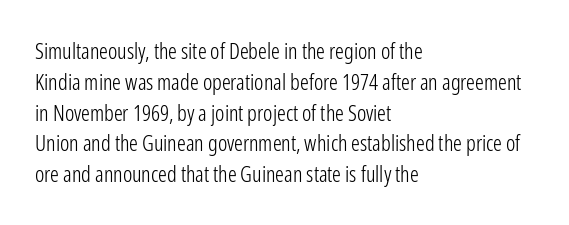
Q: Is the text bold? A: No.
Q: Is the text italic (slanted)? A: No, it is upright.
Q: Is the text underlined? A: No.
Q: How is the paragraph aligned? A: Left-aligned.
Q: Is the spacing between letters normal or unusually wide? A: Normal.
Q: Is the spacing between lines tight, normal or loose? A: Normal.
